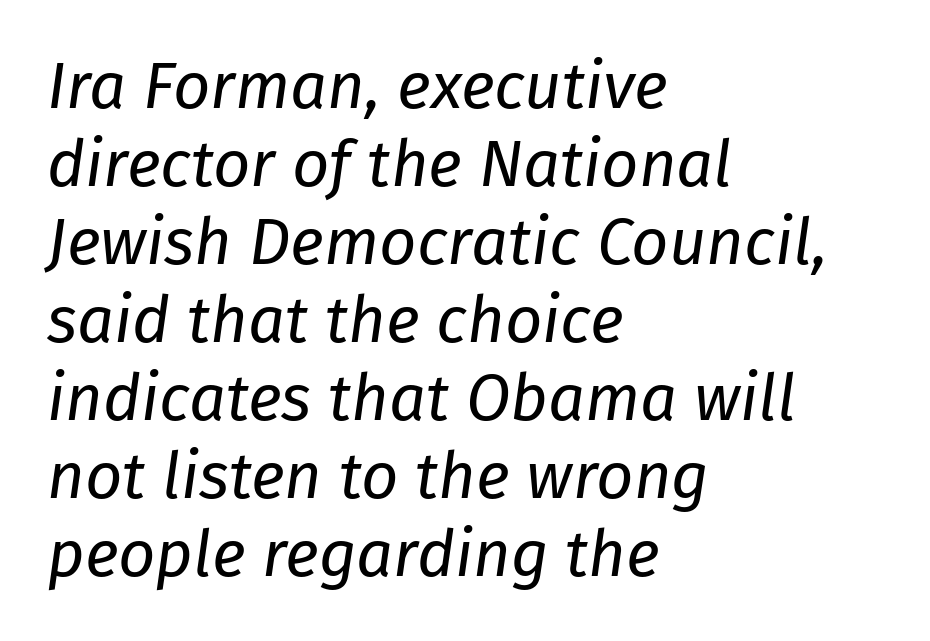
Summary of weight: not heavy and not bold. Slanted lettering throughout. The letters advance in unequal steps, a hallmark of proportional type. Casual observation: everything's shoved over to the left. The letters sit at their default tracking, neither squeezed nor spread. Any mark beneath the type? The region is blank.
